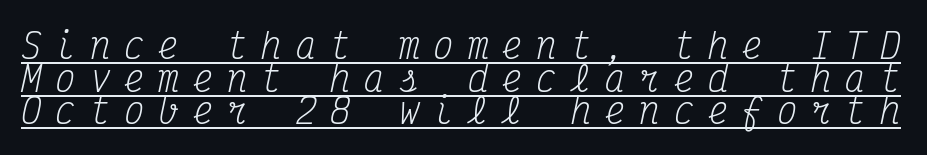
Q: Is the text bold? A: No.
Q: Is the text italic (slanted)? A: Yes, it leans right by about 12 degrees.
Q: Is the typeface a serif or a sans-serif typeface? A: Serif.
Q: Is the text underlined? A: Yes.
Q: Is the spacing between letters normal or unusually wide? A: Unusually wide.
Q: Is the spacing between lines tight, normal or loose? A: Tight.
Q: Width (condensed, normal, or wide)? A: Condensed.
Q: Stroke contrast? A: Medium.
Q: x-height? A: Medium.
Q: Monospaced? A: Yes.
